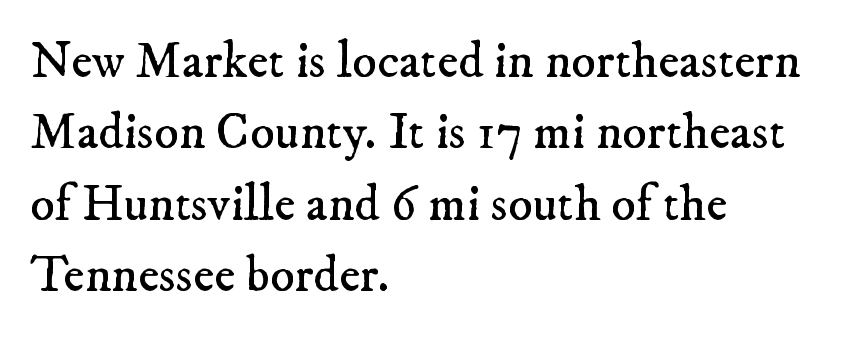
Q: Is the text bold? A: No.
Q: Is the typeface a serif or a sans-serif typeface? A: Serif.
Q: Is the text underlined? A: No.
Q: How is the paragraph aligned? A: Left-aligned.
Q: Is the spacing between letters normal or unusually wide? A: Normal.
Q: Is the spacing between lines tight, normal or loose? A: Normal.
Q: Width (condensed, normal, or wide)? A: Normal.
Q: Stroke contrast? A: Low.
Q: x-height? A: Small.
Q: Monospaced? A: No.
